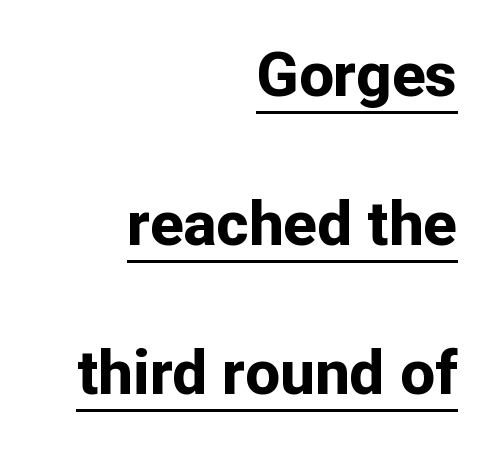
Q: Is the text bold? A: Yes.
Q: Is the text italic (slanted)? A: No, it is upright.
Q: Is the typeface a serif or a sans-serif typeface? A: Sans-serif.
Q: Is the text underlined? A: Yes.
Q: How is the paragraph aligned? A: Right-aligned.
Q: Is the spacing between letters normal or unusually wide? A: Normal.
Q: Is the spacing between lines tight, normal or loose? A: Loose.
Q: Width (condensed, normal, or wide)? A: Normal.
Q: Stroke contrast? A: Low.
Q: x-height? A: Medium.
Q: Monospaced? A: No.
